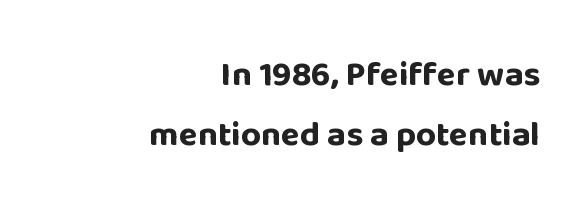
{"serif": "no", "italic": "no", "bold": "yes", "weight": "bold", "width": "normal", "stroke_contrast": "low", "x_height": "large", "monospaced": "no", "underline": "no", "align": "right", "line_spacing_ratio": 1.72, "letter_spacing": "normal", "letter_spacing_em": 0.0, "glyph_px": 35}
